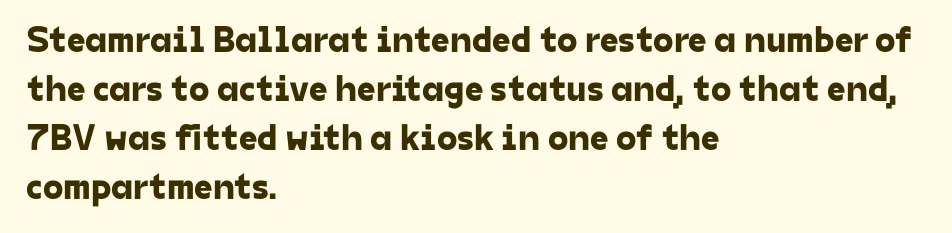
{"serif": "no", "width": "normal", "stroke_contrast": "low", "x_height": "medium", "monospaced": "no", "underline": "no", "align": "left", "line_spacing": "normal", "line_spacing_ratio": 1.32, "letter_spacing": "normal", "letter_spacing_em": 0.0, "glyph_px": 37}
